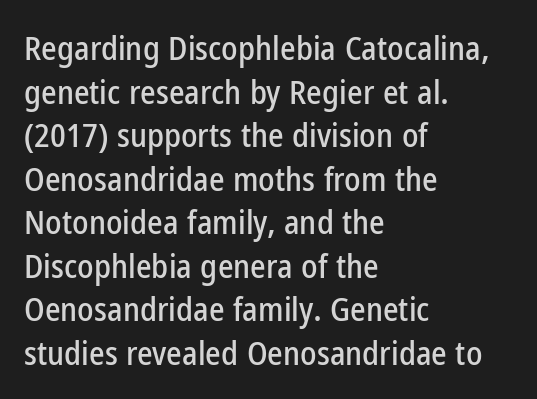
Q: Is the text italic (slanted)? A: No, it is upright.
Q: Is the typeface a serif or a sans-serif typeface? A: Sans-serif.
Q: Is the text underlined? A: No.
Q: How is the paragraph aligned? A: Left-aligned.
Q: Is the spacing between letters normal or unusually wide? A: Normal.
Q: Is the spacing between lines tight, normal or loose? A: Normal.
Q: Width (condensed, normal, or wide)? A: Condensed.
Q: Stroke contrast? A: Low.
Q: x-height? A: Medium.
Q: Monospaced? A: No.
